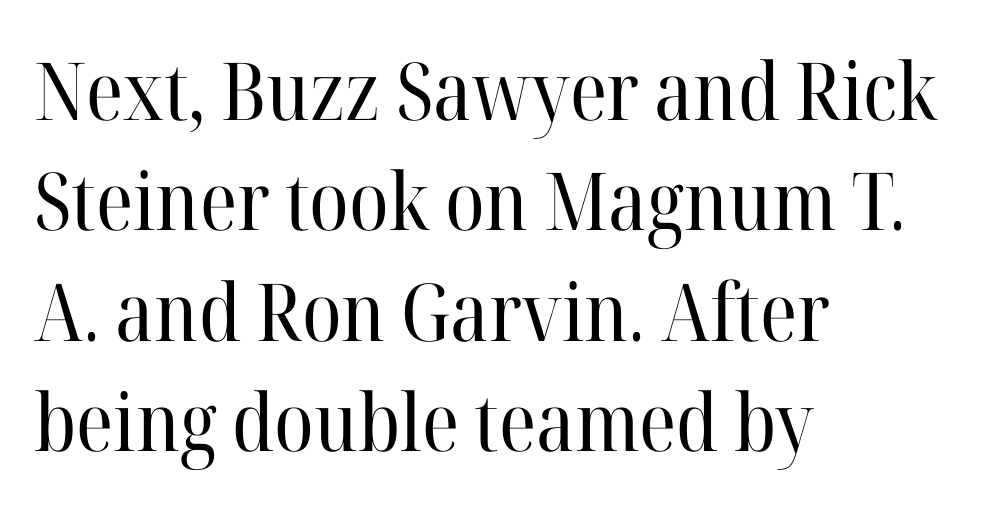
{"serif": "yes", "italic": "no", "bold": "no", "weight": "regular", "width": "normal", "stroke_contrast": "high", "x_height": "medium", "monospaced": "no", "underline": "no", "align": "left", "line_spacing": "normal", "line_spacing_ratio": 1.38, "letter_spacing": "normal", "letter_spacing_em": 0.0, "glyph_px": 80}
